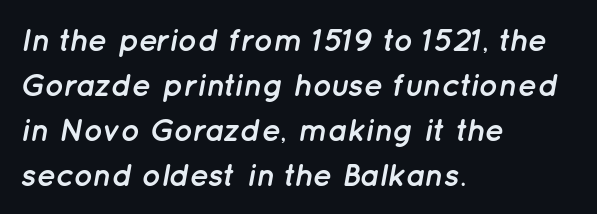
The image shows 32 px semibold type, italic (leaning right); set left-aligned, normal line spacing (1.41x), normal letter spacing, not underlined; low stroke contrast and a medium x-height.
